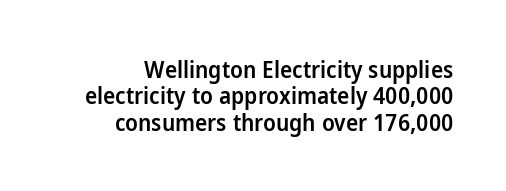
Q: Is the text bold? A: Semi-bold.
Q: Is the text italic (slanted)? A: No, it is upright.
Q: Is the text underlined? A: No.
Q: How is the paragraph aligned? A: Right-aligned.
Q: Is the spacing between letters normal or unusually wide? A: Normal.
Q: Is the spacing between lines tight, normal or loose? A: Tight.
